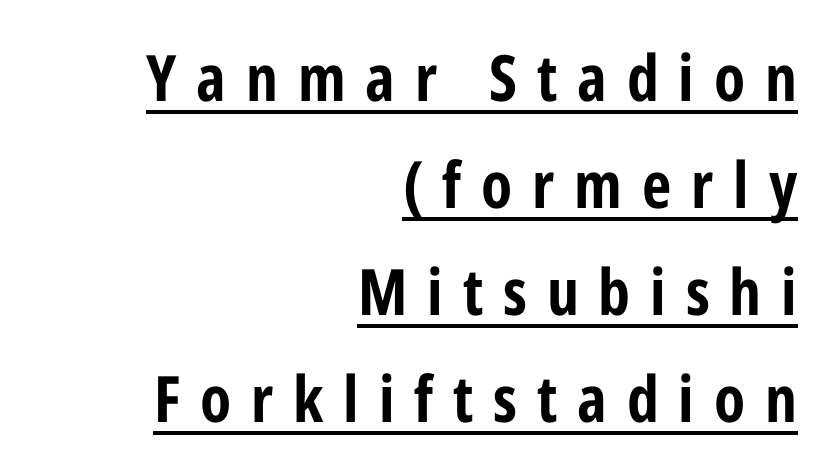
Q: Is the text bold? A: Yes.
Q: Is the text italic (slanted)? A: No, it is upright.
Q: Is the typeface a serif or a sans-serif typeface? A: Sans-serif.
Q: Is the text underlined? A: Yes.
Q: How is the paragraph aligned? A: Right-aligned.
Q: Is the spacing between letters normal or unusually wide? A: Unusually wide.
Q: Is the spacing between lines tight, normal or loose? A: Normal.
Q: Width (condensed, normal, or wide)? A: Condensed.
Q: Stroke contrast? A: Low.
Q: x-height? A: Medium.
Q: Monospaced? A: No.
